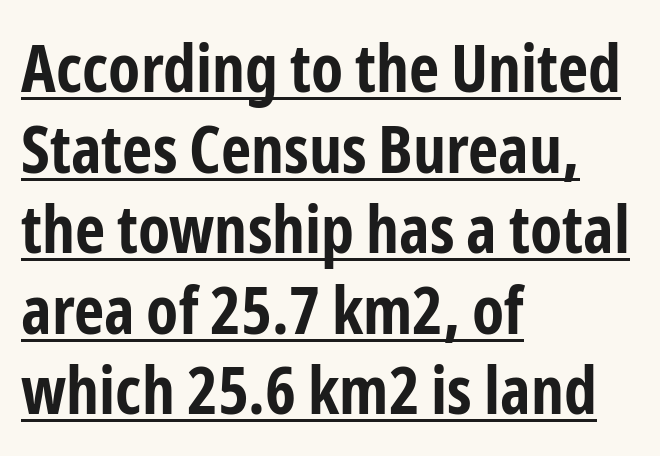
The image shows 66 px bold, condensed sans-serif type, upright; set left-aligned, line spacing 1.22x, normal letter spacing, underlined; low stroke contrast and a medium x-height.
